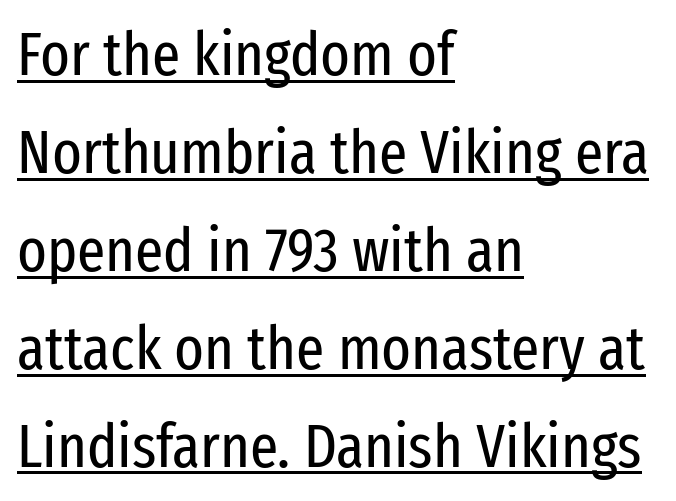
Q: Is the text bold? A: No.
Q: Is the text italic (slanted)? A: No, it is upright.
Q: Is the typeface a serif or a sans-serif typeface? A: Sans-serif.
Q: Is the text underlined? A: Yes.
Q: How is the paragraph aligned? A: Left-aligned.
Q: Is the spacing between letters normal or unusually wide? A: Normal.
Q: Is the spacing between lines tight, normal or loose? A: Normal.
Q: Width (condensed, normal, or wide)? A: Condensed.
Q: Stroke contrast? A: Low.
Q: x-height? A: Medium.
Q: Monospaced? A: No.
